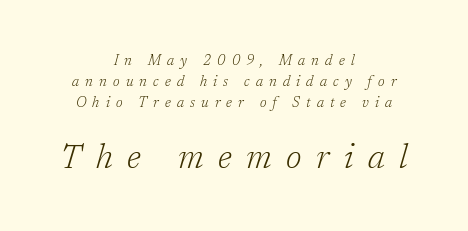
The image shows 33 px light serif type, italic (leaning right); set centered, normal line spacing (1.49x), unusually wide letter spacing (+0.44 em), not underlined; the second (bottom) block is 2.36x larger; low stroke contrast and a medium x-height.
